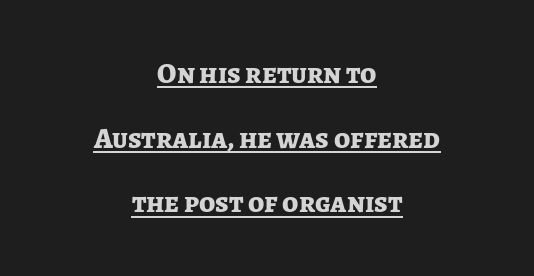
The image shows 29 px bold sans-serif type, upright; set centered, loose line spacing (2.23x), normal letter spacing, underlined; low stroke contrast and a medium x-height.
